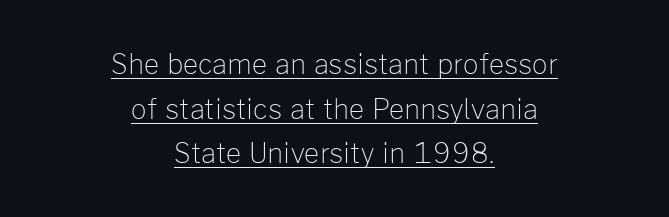
There is no visible air inserted between adjacent glyphs. Every word sits above its own underline. Alignment: centered. Is there any slant? The stems are plumb. Compared with typical paragraphs, the rows here are spaced about the same.
